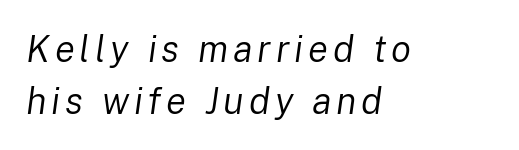
{"italic": "yes", "lean": "right", "slant_degrees": 8, "bold": "no", "weight": "regular", "width": "normal", "stroke_contrast": "low", "x_height": "medium", "monospaced": "no", "underline": "no", "align": "left", "line_spacing": "normal", "line_spacing_ratio": 1.41, "glyph_px": 37}
